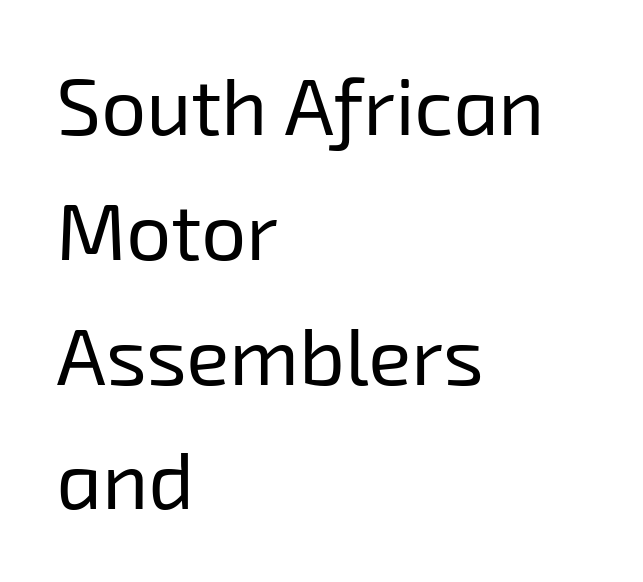
{"serif": "no", "bold": "no", "weight": "regular", "width": "normal", "stroke_contrast": "low", "x_height": "medium", "monospaced": "no", "underline": "no", "align": "left", "line_spacing": "normal", "line_spacing_ratio": 1.56, "letter_spacing": "normal", "letter_spacing_em": 0.0, "glyph_px": 80}
